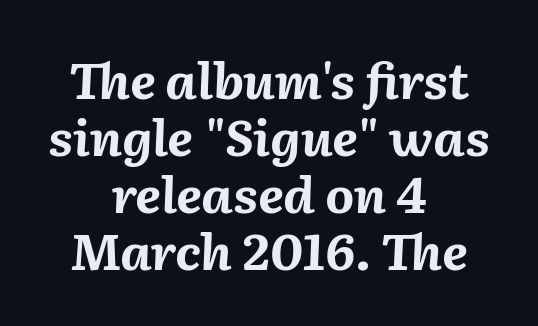
{"italic": "yes", "lean": "right", "slant_degrees": 2, "bold": "yes", "weight": "bold", "width": "normal", "stroke_contrast": "medium", "x_height": "medium", "monospaced": "no", "underline": "no", "align": "center", "line_spacing": "tight", "line_spacing_ratio": 1.14, "letter_spacing": "normal", "letter_spacing_em": 0.0, "glyph_px": 50}
